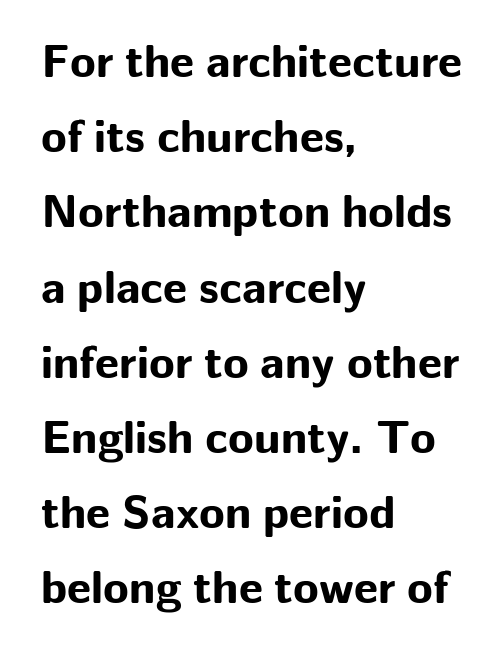
This is sans-serif lettering, the kind often seen on screens and signage. Horizontally, the lines are justified to the leading edge only. The block of text has a typical density, with ordinary space between rows. Underlining? Definitely not there. You could call the tracking neutral — neither tight nor loose. The face used here is proportionally spaced, like ordinary book or web type.
